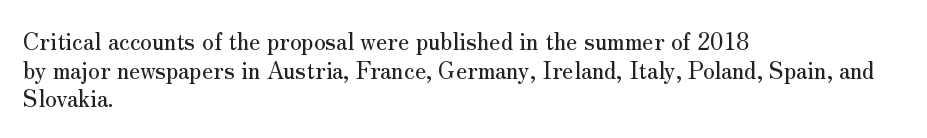
{"italic": "no", "underline": "no", "align": "left", "line_spacing_ratio": 1.24, "letter_spacing": "normal", "letter_spacing_em": 0.0, "glyph_px": 23}
